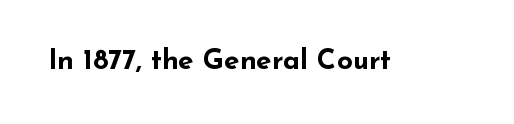
Here the designer chose a conventional face with non-uniform glyph widths. Beneath every word, the page is bare. Letterform terminals end flat and unadorned throughout the passage. A dark, heavy texture on the line: the type is bold. No extra tracking has been applied to these lines. Unlike italic type, these characters show no tilt at all.
